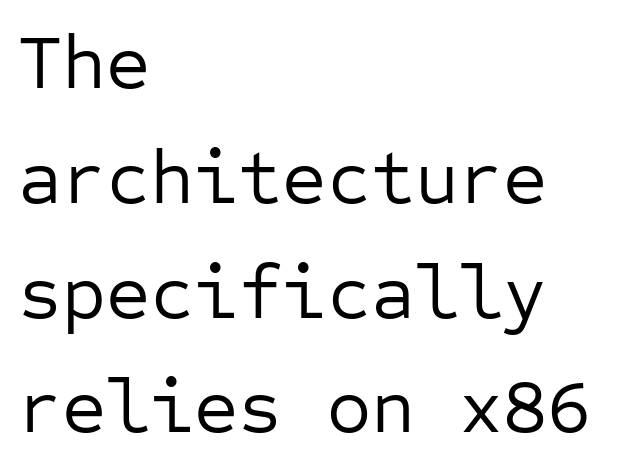
Ordinary non-slanted type is in use. Spacing verdict: monospaced, one width for all characters. Letters have the restrained weight of plain body copy at most. The rag falls on the right side of this text block. Short note: letters normally spaced. The typeface chosen for these lines omits serifs.
